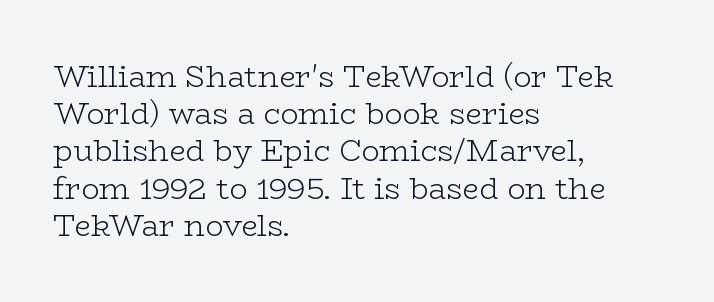
{"serif": "yes", "italic": "no", "bold": "no", "weight": "light", "width": "wide", "stroke_contrast": "low", "x_height": "medium", "monospaced": "no", "underline": "no", "align": "left", "line_spacing_ratio": 1.24, "letter_spacing": "normal", "letter_spacing_em": 0.0, "glyph_px": 30}
